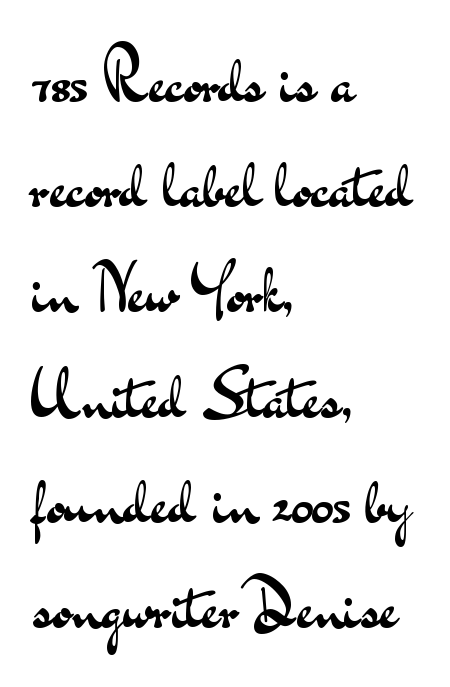
The image shows 67 px regular-weight, wide sans-serif type; set left-aligned, normal line spacing (1.57x), normal letter spacing, not underlined; medium stroke contrast and a small x-height.
